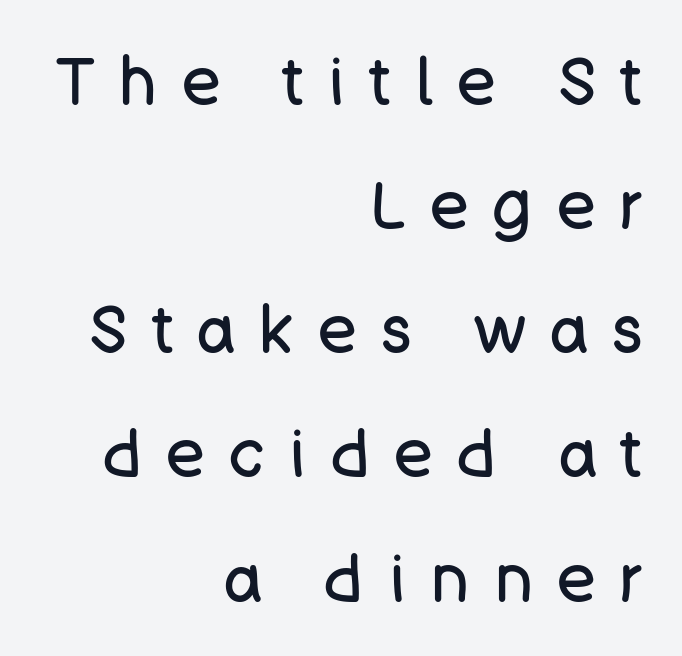
{"serif": "no", "italic": "no", "bold": "no", "weight": "regular", "width": "normal", "stroke_contrast": "low", "x_height": "large", "monospaced": "no", "underline": "no", "align": "right", "line_spacing": "loose", "line_spacing_ratio": 1.91, "letter_spacing": "wide", "letter_spacing_em": 0.38, "glyph_px": 65}
